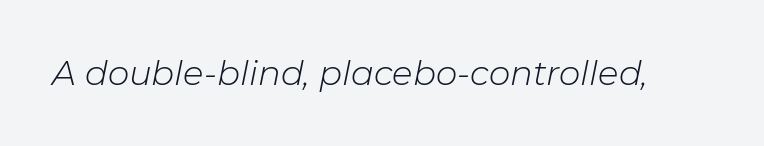
The specimen omits any rule beneath the text block's lines. The passage shown has conventional tracking throughout. Is this a fixed-width face? No — the glyphs have proportional, varying widths. Counters stay open thanks to moderate or lighter strokes. The whole block is typeset with a tilt.
